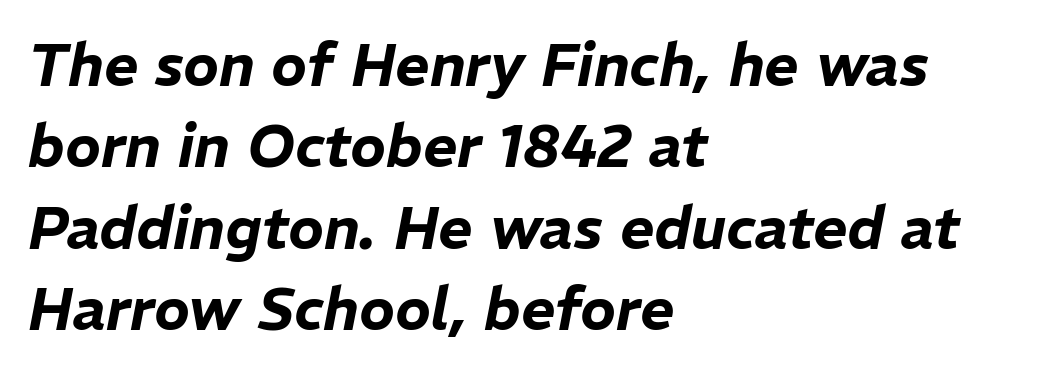
The image shows 59 px text type, italic (leaning right); set left-aligned, normal line spacing (1.38x), normal letter spacing, not underlined; low stroke contrast and a medium x-height.
